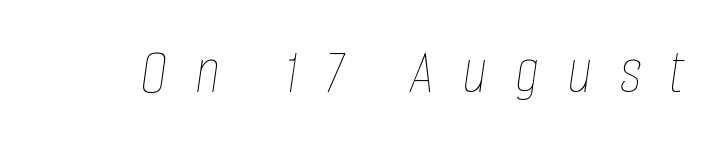
The letters are slanted; this is an italic face. Think standard paragraph weight, or any step lighter than that. The face used here is proportionally spaced, like ordinary book or web type. Just letters on the line, the space beneath them empty. Glyph-to-glyph distance is far greater than everyday printed text.
